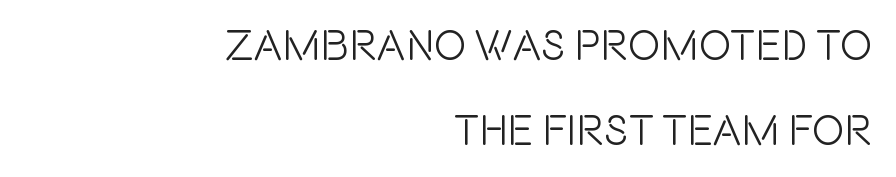
Honestly, the letter spacing is just normal — you wouldn't notice it. The letters advance in unequal steps, a hallmark of proportional type. Descenders are the only things crossing below the line. Ascenders rise straight up at ninety degrees. Regarding leading, the lines here are spaced well apart.
